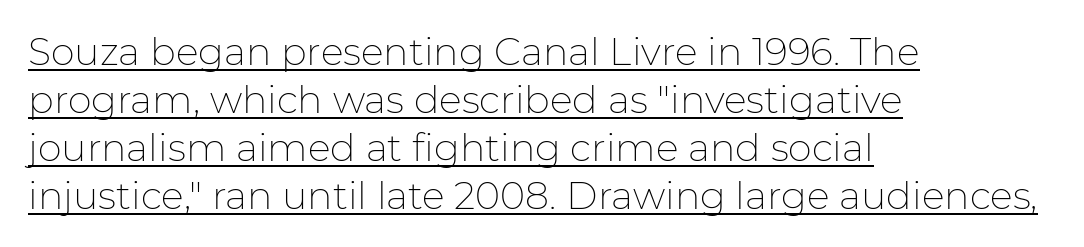
Think of a printed novel: that variable character pitch is what you see here. Weight: regular or lighter. The specimen reads as upright at a glance. Compared with a centered layout, this one pins lines to the left instead. Words appear dense and cohesive because spacing is normal.
